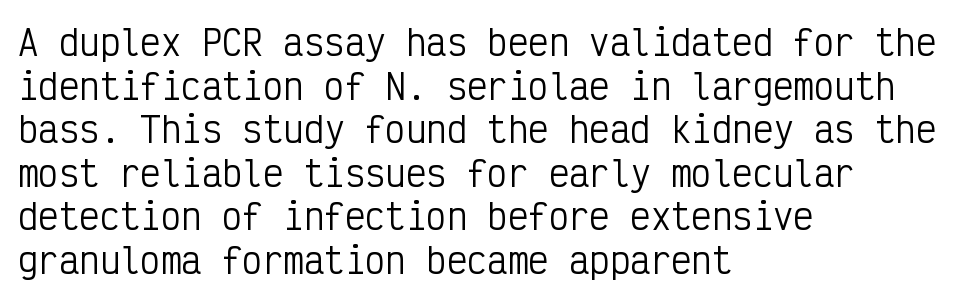
Casual observation: everything's shoved over to the left. The passage shown is not bold in any degree. Ascenders rise straight up at ninety degrees. Leading: standard. Letters rest on an invisible, unmarked baseline. A typesetter would call this zero additional tracking.
